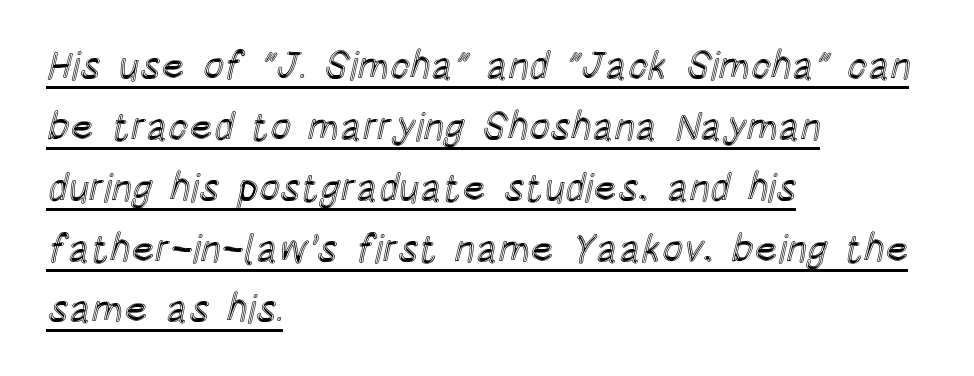
{"width": "condensed", "x_height": "large", "monospaced": "no", "underline": "yes", "align": "left", "line_spacing": "normal", "line_spacing_ratio": 1.56, "letter_spacing": "normal", "letter_spacing_em": 0.0, "glyph_px": 39}
